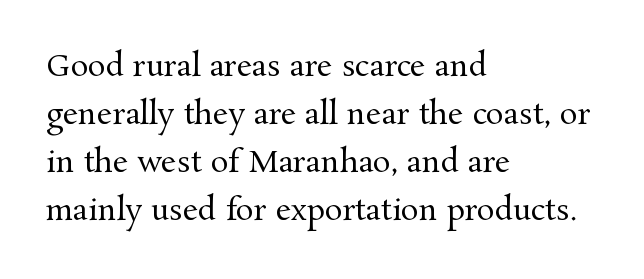
{"serif": "yes", "italic": "no", "bold": "no", "weight": "regular", "width": "normal", "stroke_contrast": "medium", "x_height": "medium", "monospaced": "no", "underline": "no", "align": "left", "line_spacing": "normal", "line_spacing_ratio": 1.6, "letter_spacing": "normal", "letter_spacing_em": 0.0, "glyph_px": 30}
